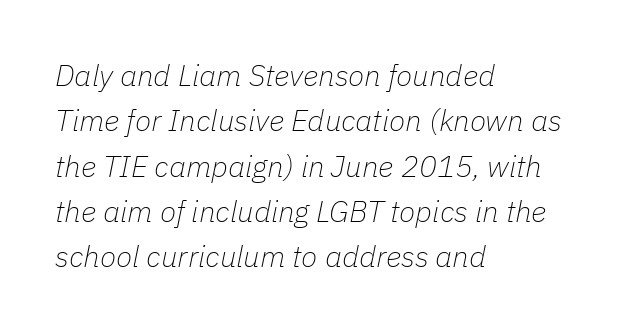
The image shows 30 px thin type, italic (leaning right); set left-aligned, normal line spacing (1.51x), normal letter spacing, not underlined; low stroke contrast and a medium x-height.
